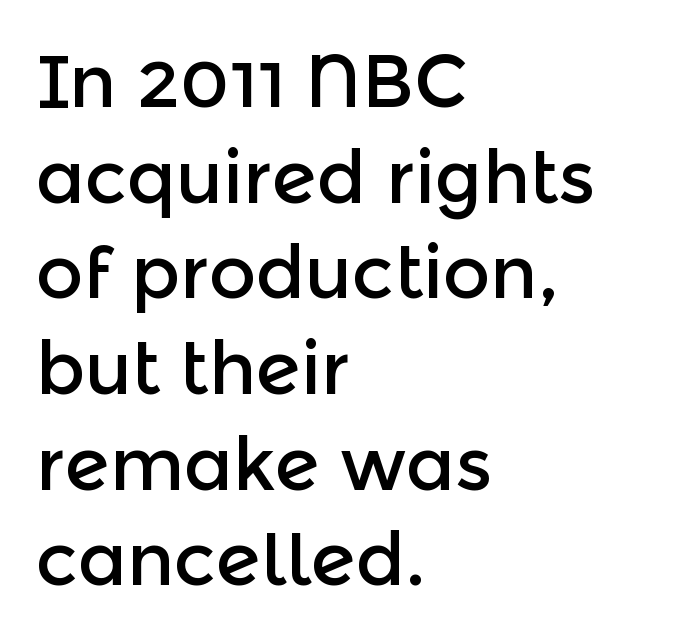
Proportional: the letters do not fall into vertical columns. Type style note: lacks serifs. Honestly, the letter spacing is just normal — you wouldn't notice it. A normal amount of white space separates one row of letters from the next. Designer's note — italics off, roman on.
